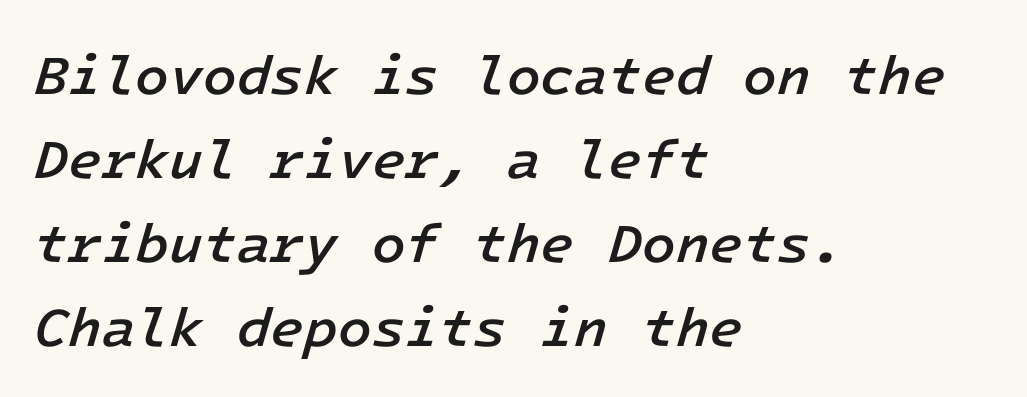
The image shows 55 px semibold type, italic (leaning right), monospaced; set left-aligned, normal line spacing (1.53x), normal letter spacing, not underlined; low stroke contrast and a medium x-height.
